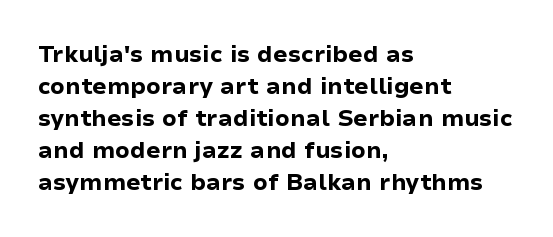
Compared with typical paragraphs, the rows here are spaced about the same. In terms of posture, this sample is upright. You'd pick this weight for a headline — it's a proper bold. Typeset ragged right — the left edge is the straight one.
